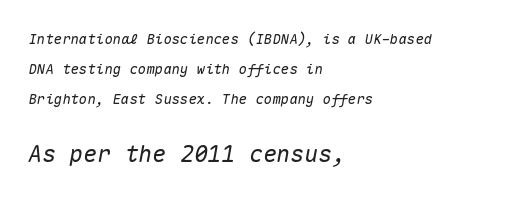
Q: Is the text italic (slanted)? A: Yes, it leans right by about 10 degrees.
Q: Is the text underlined? A: No.
Q: How is the paragraph aligned? A: Left-aligned.
Q: Is the spacing between letters normal or unusually wide? A: Normal.
Q: Is the spacing between lines tight, normal or loose? A: Loose.
Q: Which block of text is set in a larger size, the first (top) or the second (bottom)? A: The second (bottom) one.
